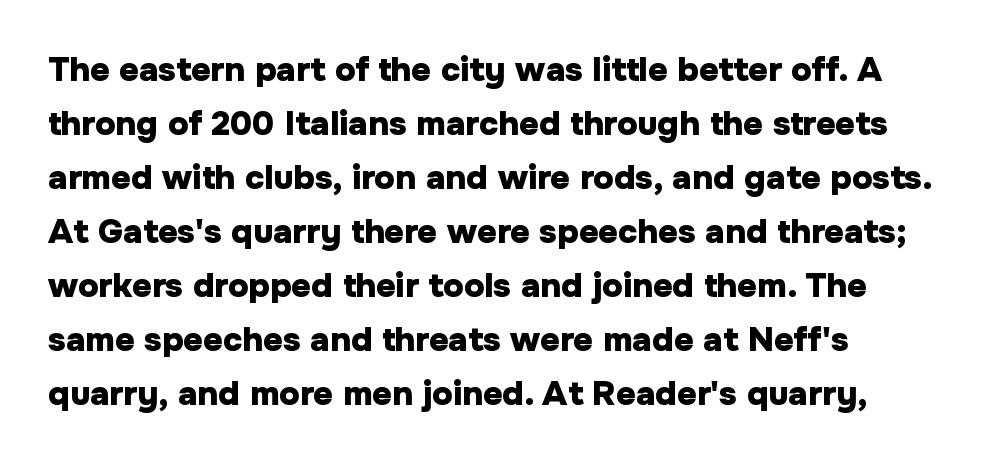
Each word holds together tightly as a unit, with standard inter-letter gaps. Left-aligned paragraph, ragged on the right. Students, this is bold: see how much ink each stroke carries. Descenders are the only things crossing below the line. Look at the bottom of the vertical strokes: they stop flat, with no serifs. The rows are spaced the way most documents space them.
